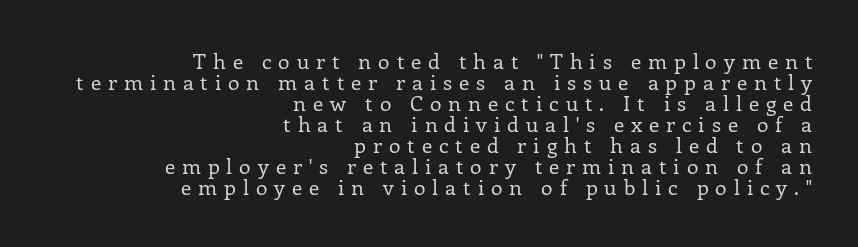
The tracking reads as deliberately expanded to a designer's eye. Ordinary non-slanted type is in use. The characters are drawn with everyday or finer stroke widths. Only glyphs here, with clear space below each row. Honestly, the rows look squashed on top of each other.
